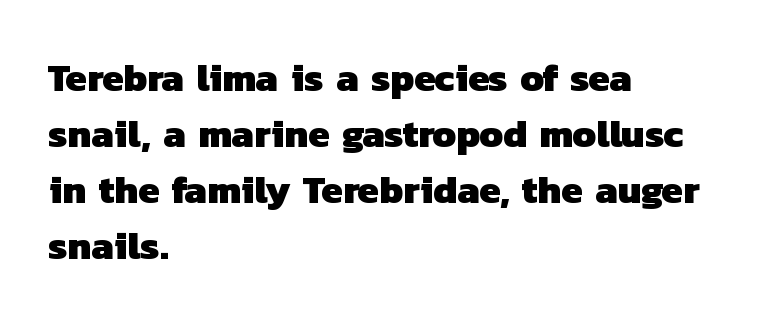
This rendering leaves character spacing at its baseline value. Leading: standard. The rendering uses a bold face; every stroke is thick and dark. The rendering uses natural spacing where letterforms have individual widths.
